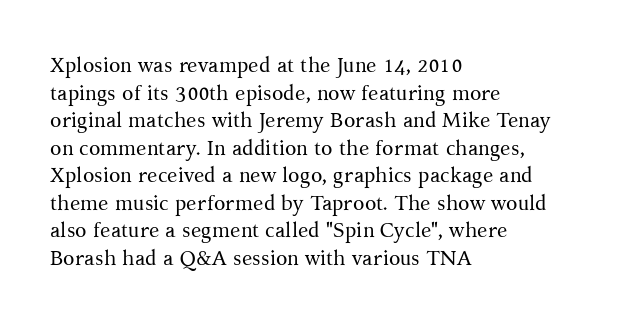
Teacher's note: observe the even left margin — that is flush-left alignment. The line texture is even and compact thanks to regular tracking. The lettering stays uniformly vertical, giving the passage a roman look. The baseline area is clear.
